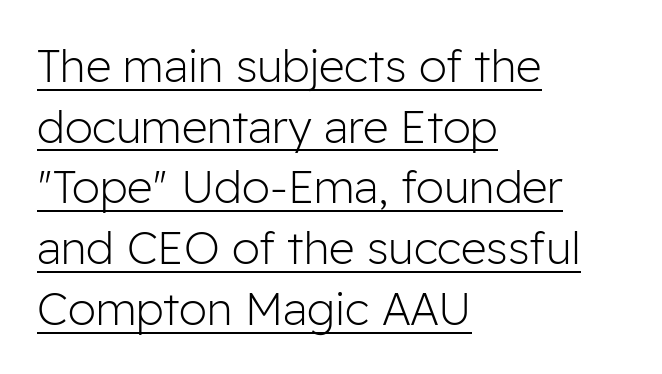
The image shows 45 px light sans-serif type, upright; set left-aligned, normal line spacing (1.35x), normal letter spacing, underlined; low stroke contrast and a medium x-height.
